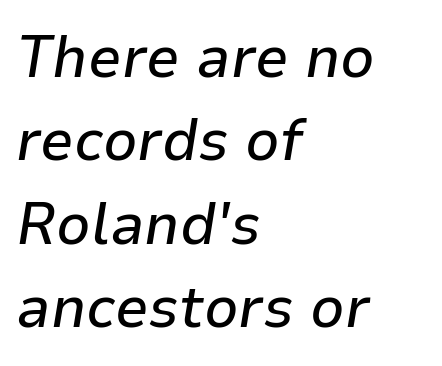
Unmarked baselines from the first word to the last. Here the designer chose a conventional face with non-uniform glyph widths. Slant detected: the letters are inclined. This rendering uses left alignment, leaving the right contour irregular. If you measured baseline to baseline, you'd find a middling distance. Look at the tracking — it's just the regular setting, nothing added.
